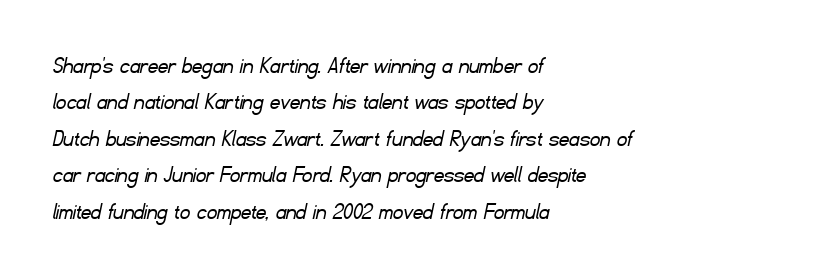
{"bold": "no", "underline": "no", "align": "left", "line_spacing": "normal", "line_spacing_ratio": 1.46, "letter_spacing": "normal", "letter_spacing_em": 0.0, "glyph_px": 25}
